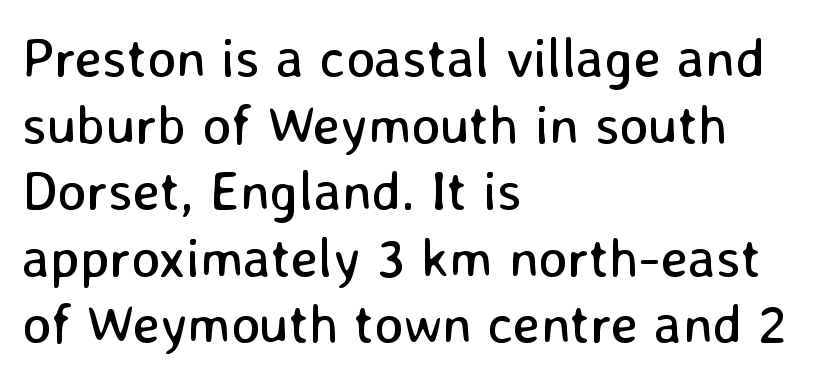
The image shows 55 px regular-weight sans-serif type, upright; set left-aligned, line spacing 1.21x, normal letter spacing, not underlined; low stroke contrast and a medium x-height.
